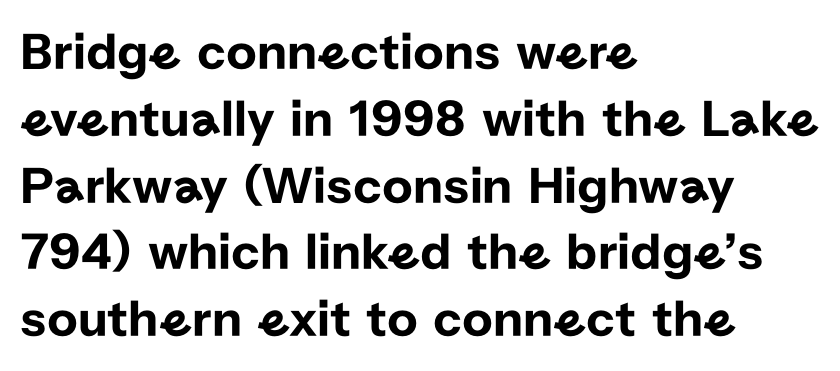
The image shows 53 px sans-serif type, upright; set left-aligned, normal line spacing (1.26x), normal letter spacing, not underlined; low stroke contrast and a medium x-height.
